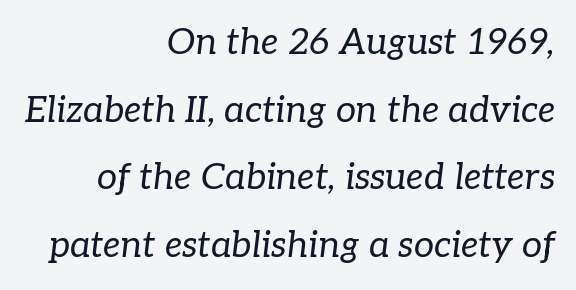
Q: Is the text bold? A: No.
Q: Is the text italic (slanted)? A: Yes, it leans right by about 7 degrees.
Q: Is the typeface a serif or a sans-serif typeface? A: Serif.
Q: Is the text underlined? A: No.
Q: How is the paragraph aligned? A: Right-aligned.
Q: Is the spacing between letters normal or unusually wide? A: Normal.
Q: Width (condensed, normal, or wide)? A: Normal.
Q: Stroke contrast? A: Low.
Q: x-height? A: Medium.
Q: Monospaced? A: No.
